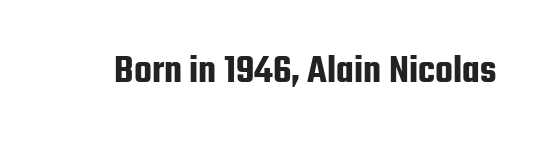
Q: Is the text italic (slanted)? A: No, it is upright.
Q: Is the typeface a serif or a sans-serif typeface? A: Sans-serif.
Q: Is the text underlined? A: No.
Q: Is the spacing between letters normal or unusually wide? A: Normal.
Q: Width (condensed, normal, or wide)? A: Condensed.
Q: Stroke contrast? A: Low.
Q: x-height? A: Medium.
Q: Monospaced? A: No.
